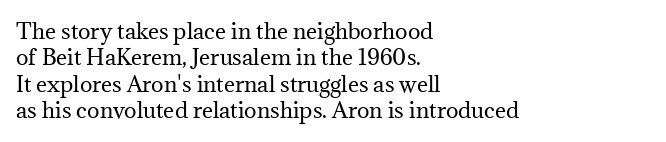
The rendering uses a moderate line-height, typical for paragraphs. Only glyphs here, with clear space below each row. The passage is arranged the way most books set body copy — flush left. Spacing between characters is what you'd get straight out of the box.
